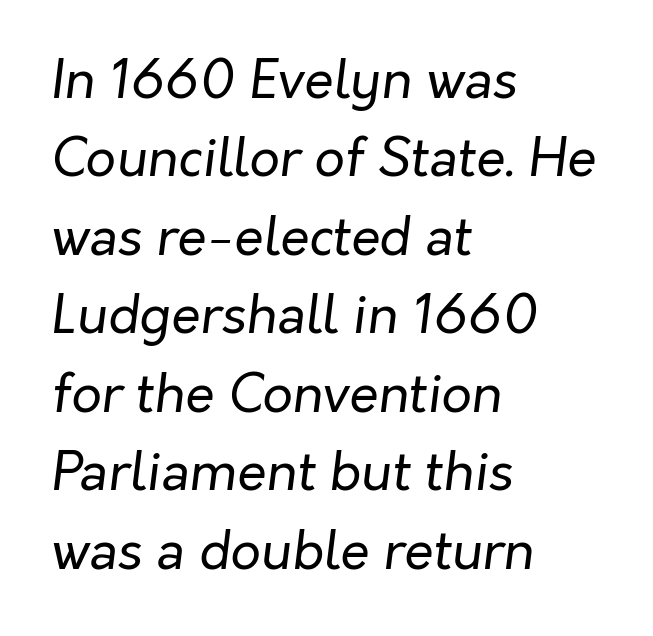
{"italic": "yes", "lean": "right", "slant_degrees": 7, "bold": "no", "weight": "regular", "width": "normal", "stroke_contrast": "low", "x_height": "medium", "monospaced": "no", "underline": "no", "align": "left", "line_spacing": "normal", "line_spacing_ratio": 1.48, "letter_spacing": "normal", "letter_spacing_em": 0.0, "glyph_px": 53}
